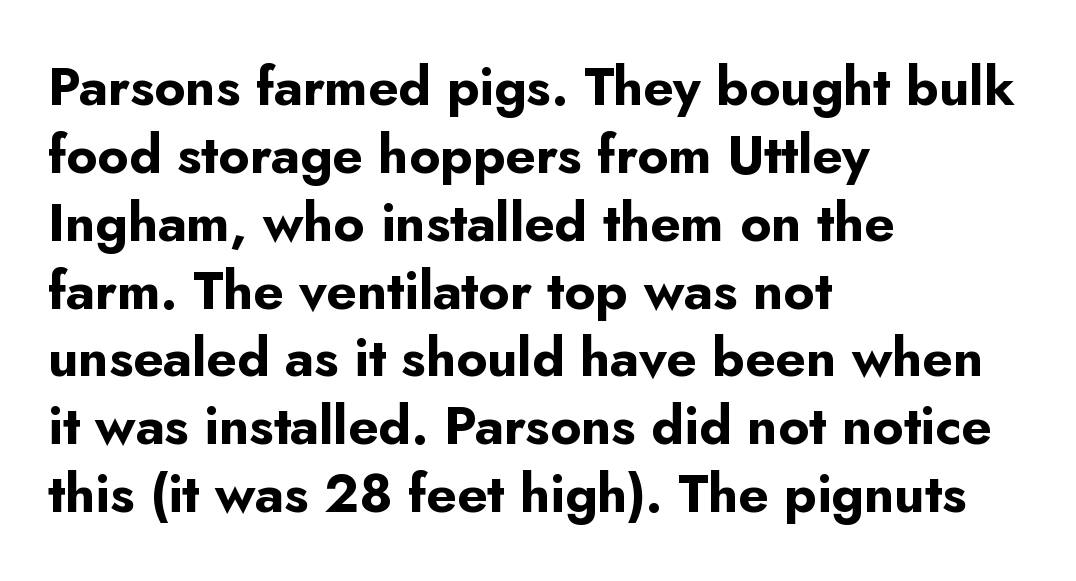
{"serif": "no", "italic": "no", "bold": "yes", "weight": "bold", "width": "normal", "stroke_contrast": "low", "x_height": "small", "monospaced": "no", "underline": "no", "align": "left", "line_spacing": "normal", "line_spacing_ratio": 1.28, "letter_spacing": "normal", "letter_spacing_em": 0.0, "glyph_px": 53}
